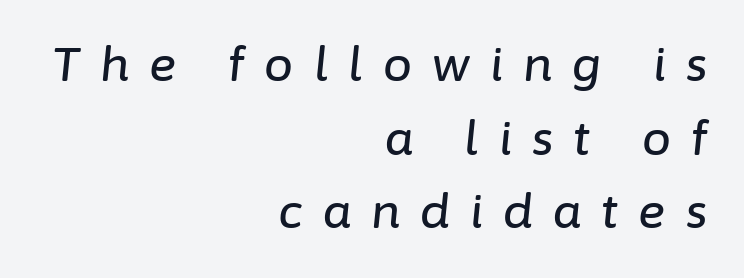
{"italic": "yes", "lean": "right", "slant_degrees": 6, "width": "normal", "stroke_contrast": "low", "x_height": "medium", "monospaced": "no", "underline": "no", "align": "right", "line_spacing": "normal", "line_spacing_ratio": 1.6, "letter_spacing": "wide", "letter_spacing_em": 0.44, "glyph_px": 46}
